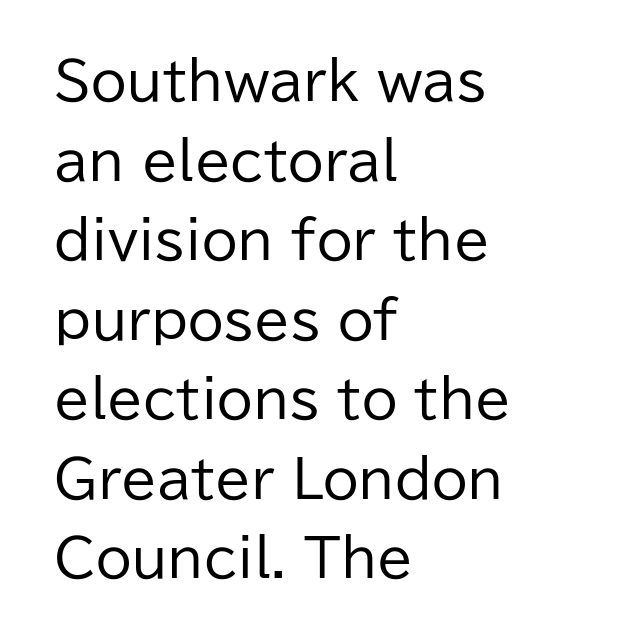
Q: Is the text bold? A: No.
Q: Is the text italic (slanted)? A: No, it is upright.
Q: Is the typeface a serif or a sans-serif typeface? A: Sans-serif.
Q: Is the text underlined? A: No.
Q: How is the paragraph aligned? A: Left-aligned.
Q: Is the spacing between letters normal or unusually wide? A: Normal.
Q: Is the spacing between lines tight, normal or loose? A: Normal.
Q: Width (condensed, normal, or wide)? A: Normal.
Q: Stroke contrast? A: Low.
Q: x-height? A: Medium.
Q: Monospaced? A: No.
